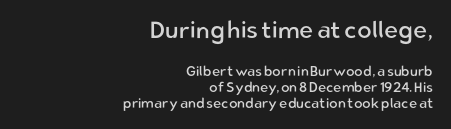
Q: Is the text bold? A: No.
Q: Is the text italic (slanted)? A: No, it is upright.
Q: Is the text underlined? A: No.
Q: How is the paragraph aligned? A: Right-aligned.
Q: Is the spacing between letters normal or unusually wide? A: Normal.
Q: Is the spacing between lines tight, normal or loose? A: Tight.
Q: Which block of text is set in a larger size, the first (top) or the second (bottom)? A: The first (top) one.
